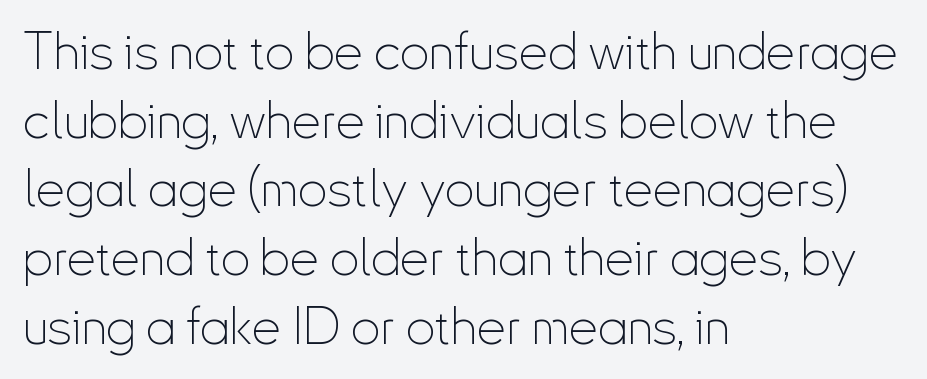
The image shows 52 px thin, condensed sans-serif type, upright; set left-aligned, normal line spacing (1.32x), normal letter spacing, not underlined; low stroke contrast and a small x-height.
